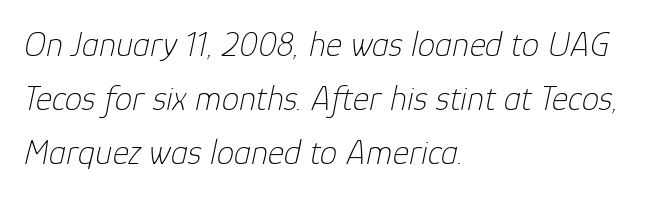
{"italic": "yes", "lean": "right", "slant_degrees": 12, "bold": "no", "weight": "thin", "width": "normal", "stroke_contrast": "low", "x_height": "medium", "monospaced": "no", "underline": "no", "align": "left", "line_spacing": "normal", "line_spacing_ratio": 1.55, "letter_spacing": "normal", "letter_spacing_em": 0.0, "glyph_px": 35}
